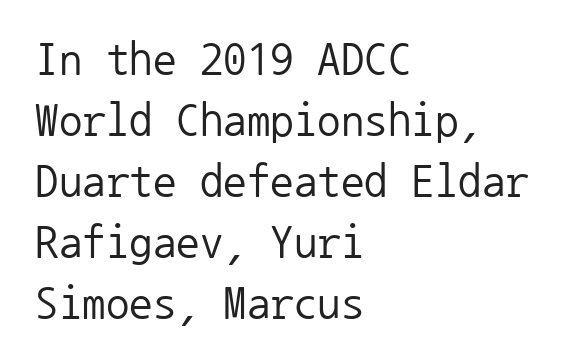
The image shows 47 px regular-weight sans-serif type, upright, monospaced; set left-aligned, normal line spacing (1.3x), normal letter spacing, not underlined; low stroke contrast and a medium x-height.
